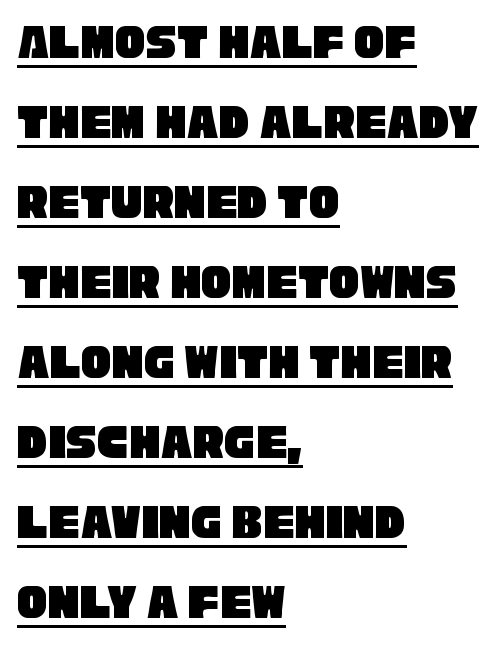
{"serif": "no", "width": "condensed", "stroke_contrast": "low", "x_height": "large", "monospaced": "no", "underline": "yes", "align": "left", "line_spacing": "normal", "line_spacing_ratio": 1.57, "letter_spacing": "normal", "letter_spacing_em": 0.0, "glyph_px": 51}
